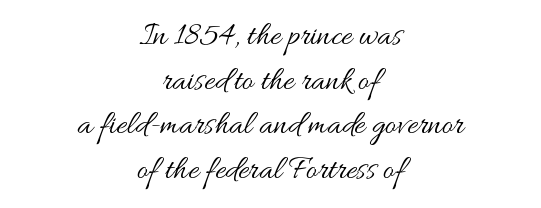
Q: Is the text bold? A: No.
Q: Is the text italic (slanted)? A: Yes.
Q: Is the text underlined? A: No.
Q: How is the paragraph aligned? A: Centered.
Q: Is the spacing between letters normal or unusually wide? A: Normal.
Q: Is the spacing between lines tight, normal or loose? A: Normal.
Q: Width (condensed, normal, or wide)? A: Wide.
Q: Stroke contrast? A: Medium.
Q: x-height? A: Small.
Q: Monospaced? A: No.
